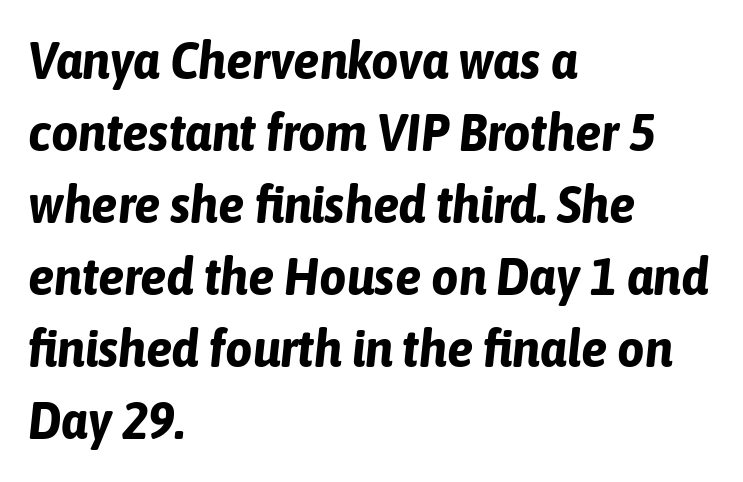
The image shows 53 px bold, condensed type, italic (leaning right); set left-aligned, normal line spacing (1.36x), normal letter spacing, not underlined; low stroke contrast and a medium x-height.
